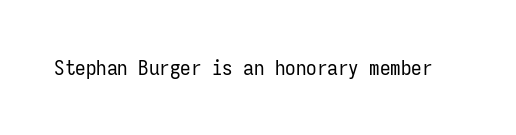
{"italic": "no", "bold": "no", "underline": "no", "letter_spacing": "normal", "letter_spacing_em": 0.0, "glyph_px": 21}
